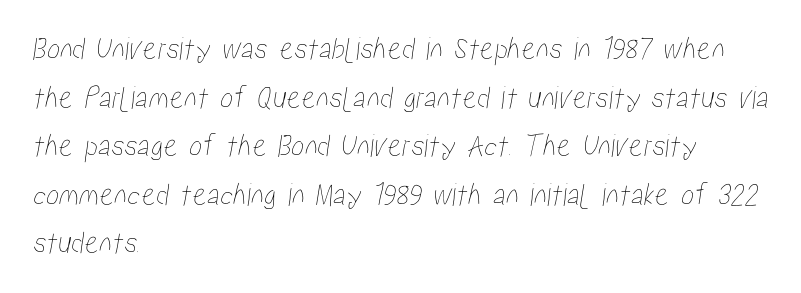
Q: Is the text underlined? A: No.
Q: How is the paragraph aligned? A: Left-aligned.
Q: Is the spacing between letters normal or unusually wide? A: Normal.
Q: Is the spacing between lines tight, normal or loose? A: Normal.
Q: Width (condensed, normal, or wide)? A: Condensed.
Q: Stroke contrast? A: Low.
Q: x-height? A: Medium.
Q: Monospaced? A: No.
